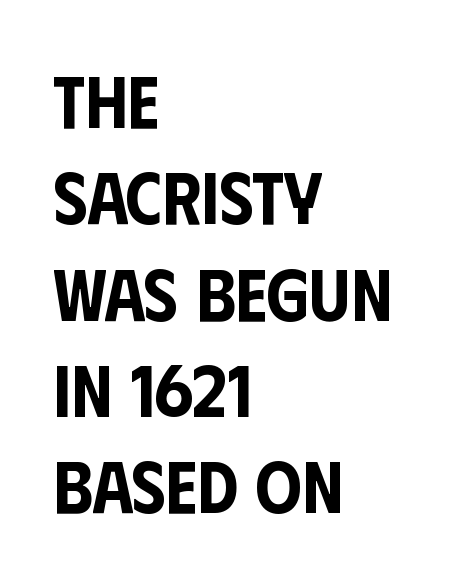
The strip under each line holds only bare page. This sample uses an upright cut, with every glyph sitting square on the baseline. Line spacing here is normal. The rendering keeps characters at their native spacing.
